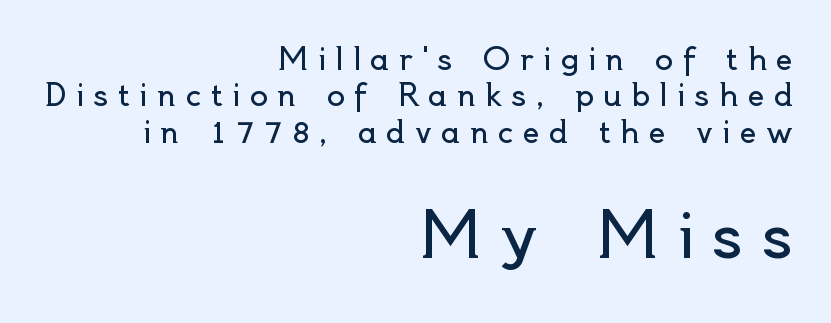
You can tell it's not italic because the verticals are truly vertical. The rag falls on the left side of this text block. Think of a printed novel: that variable character pitch is what you see here. The typeface has the unassuming heft of standard copy or less. Clear beneath every line of the passage.
